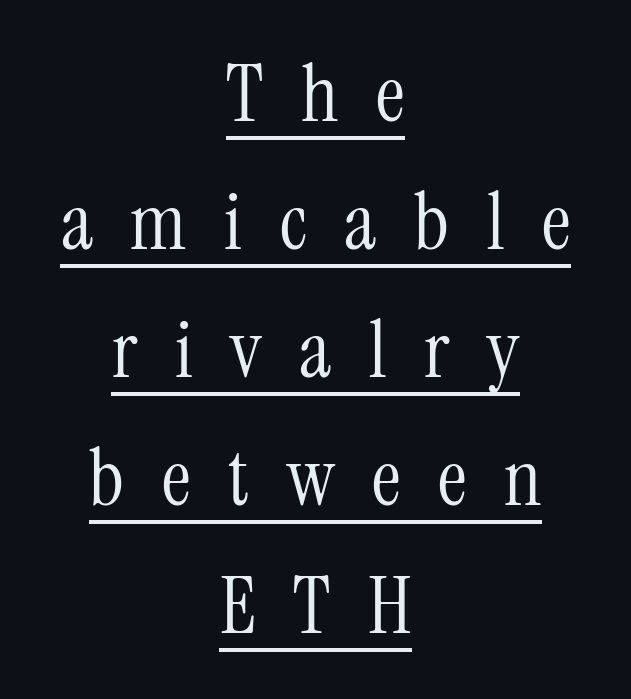
Q: Is the text bold? A: No.
Q: Is the text italic (slanted)? A: No, it is upright.
Q: Is the typeface a serif or a sans-serif typeface? A: Serif.
Q: Is the text underlined? A: Yes.
Q: How is the paragraph aligned? A: Centered.
Q: Is the spacing between letters normal or unusually wide? A: Unusually wide.
Q: Is the spacing between lines tight, normal or loose? A: Normal.
Q: Width (condensed, normal, or wide)? A: Condensed.
Q: Stroke contrast? A: Medium.
Q: x-height? A: Medium.
Q: Monospaced? A: No.
